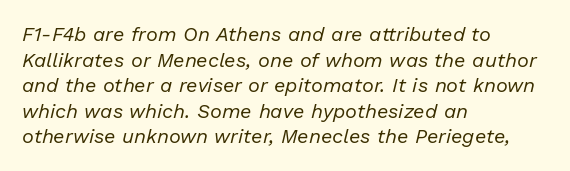
The area under the type is left untouched. The weight tops out at a normal text grade. No extra tracking has been applied to these lines. Would a proofreader flag this as italicized? Yes. Each line starts at the same left margin while the right side varies. Honestly, the row spacing looks completely unremarkable.
